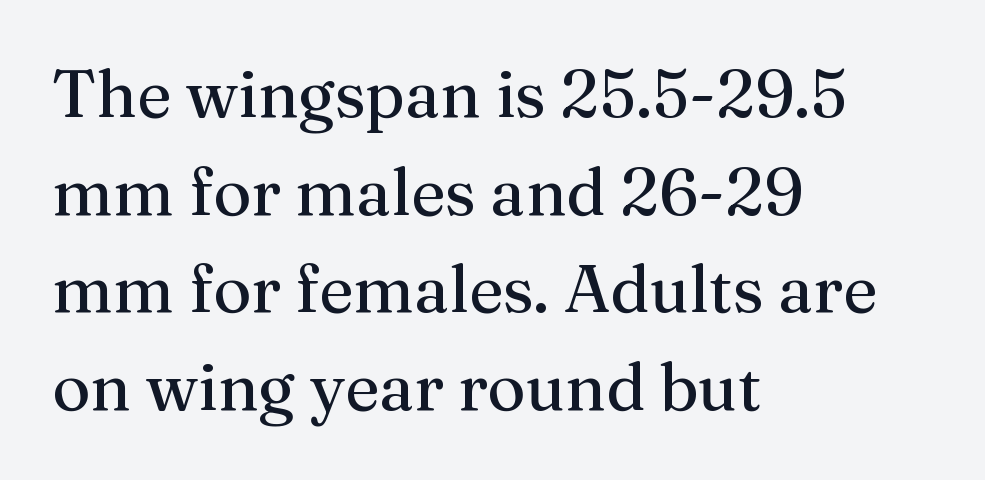
Q: Is the text bold? A: No.
Q: Is the text italic (slanted)? A: No, it is upright.
Q: Is the typeface a serif or a sans-serif typeface? A: Serif.
Q: Is the text underlined? A: No.
Q: How is the paragraph aligned? A: Left-aligned.
Q: Is the spacing between letters normal or unusually wide? A: Normal.
Q: Is the spacing between lines tight, normal or loose? A: Normal.
Q: Width (condensed, normal, or wide)? A: Normal.
Q: Stroke contrast? A: Medium.
Q: x-height? A: Medium.
Q: Monospaced? A: No.
